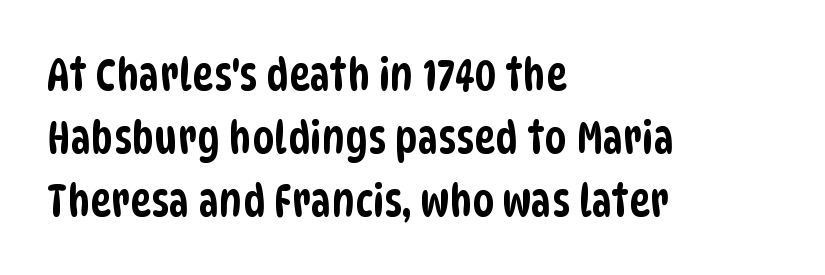
The image shows 45 px condensed sans-serif type; set left-aligned, normal line spacing (1.4x), normal letter spacing, not underlined; low stroke contrast and a large x-height.
